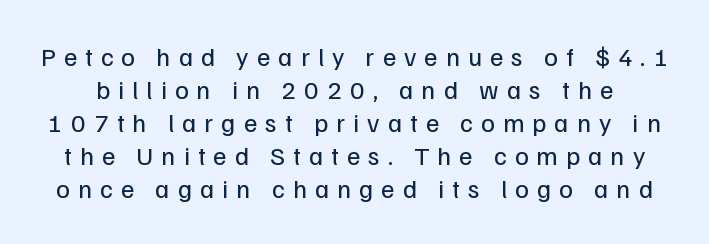
Q: Is the text bold? A: No.
Q: Is the text italic (slanted)? A: No, it is upright.
Q: Is the text underlined? A: No.
Q: Is the spacing between letters normal or unusually wide? A: Unusually wide.
Q: Is the spacing between lines tight, normal or loose? A: Normal.
